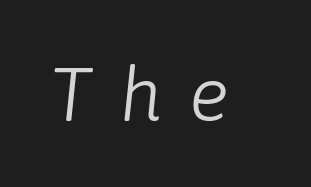
Q: Is the text bold? A: No.
Q: Is the text italic (slanted)? A: Yes, it leans right by about 6 degrees.
Q: Is the text underlined? A: No.
Q: Is the spacing between letters normal or unusually wide? A: Unusually wide.
Q: Width (condensed, normal, or wide)? A: Normal.
Q: Stroke contrast? A: Low.
Q: x-height? A: Medium.
Q: Monospaced? A: No.
